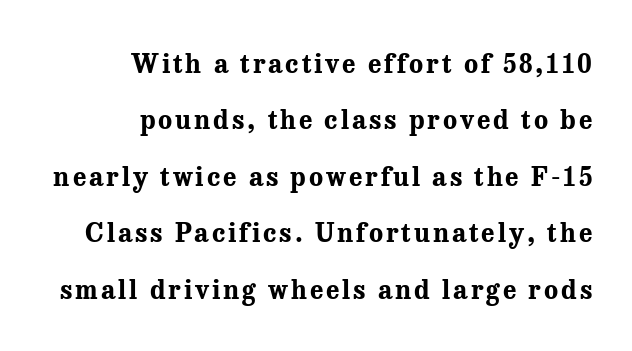
{"italic": "no", "bold": "yes", "underline": "no", "align": "right", "line_spacing": "loose", "line_spacing_ratio": 2.17, "glyph_px": 26}
